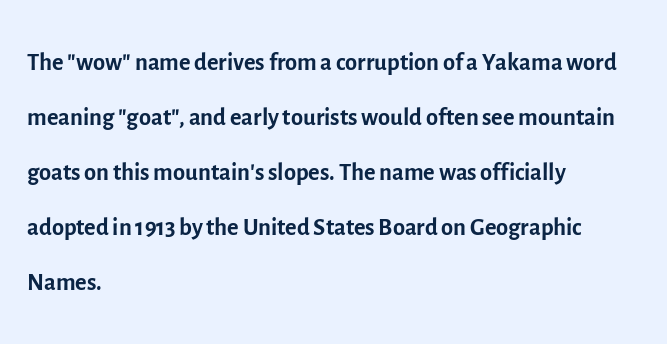
Anything drawn beneath the words? Only blank space. Between one letter and the next there's only the usual sliver of space. A quiet, ordinary-to-light weight characterises the typeface. You can tell it's not italic because the verticals are truly vertical.
